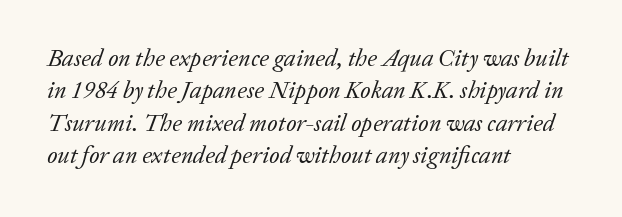
{"italic": "yes", "lean": "right", "slant_degrees": 20, "bold": "no", "underline": "no", "align": "left", "line_spacing": "normal", "line_spacing_ratio": 1.35, "letter_spacing": "normal", "letter_spacing_em": 0.0, "glyph_px": 24}
